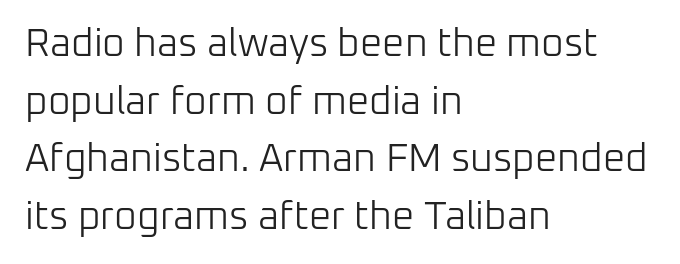
{"serif": "no", "italic": "no", "bold": "no", "weight": "light", "width": "normal", "stroke_contrast": "low", "x_height": "medium", "monospaced": "no", "underline": "no", "align": "left", "line_spacing": "normal", "line_spacing_ratio": 1.48, "letter_spacing": "normal", "letter_spacing_em": 0.0, "glyph_px": 39}
